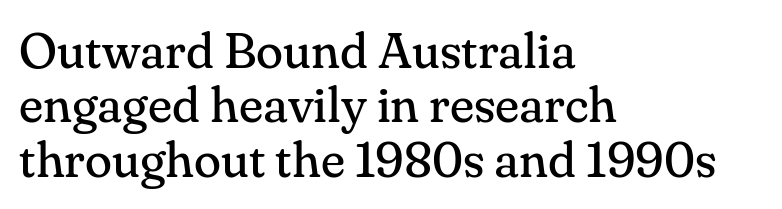
Q: Is the text bold? A: No.
Q: Is the text italic (slanted)? A: No, it is upright.
Q: Is the typeface a serif or a sans-serif typeface? A: Serif.
Q: Is the text underlined? A: No.
Q: How is the paragraph aligned? A: Left-aligned.
Q: Is the spacing between letters normal or unusually wide? A: Normal.
Q: Is the spacing between lines tight, normal or loose? A: Tight.
Q: Width (condensed, normal, or wide)? A: Normal.
Q: Stroke contrast? A: Medium.
Q: x-height? A: Small.
Q: Monospaced? A: No.
